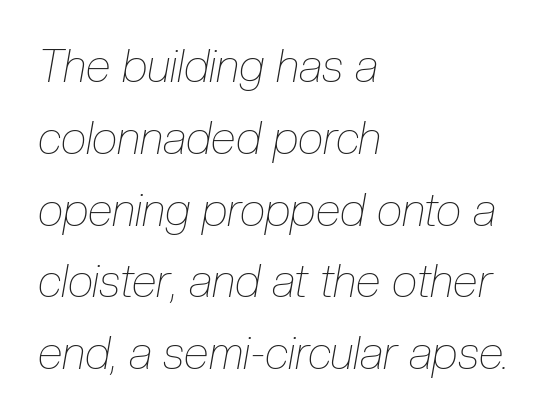
Q: Is the text bold? A: No.
Q: Is the text italic (slanted)? A: Yes, it leans right by about 10 degrees.
Q: Is the text underlined? A: No.
Q: How is the paragraph aligned? A: Left-aligned.
Q: Is the spacing between letters normal or unusually wide? A: Normal.
Q: Is the spacing between lines tight, normal or loose? A: Normal.
Q: Width (condensed, normal, or wide)? A: Condensed.
Q: Stroke contrast? A: Low.
Q: x-height? A: Medium.
Q: Monospaced? A: No.
